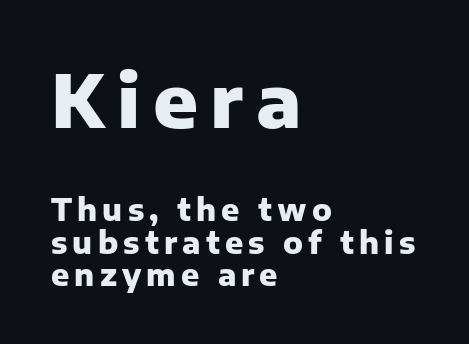
Q: Is the text bold? A: Yes.
Q: Is the text italic (slanted)? A: No, it is upright.
Q: Is the typeface a serif or a sans-serif typeface? A: Sans-serif.
Q: Is the text underlined? A: No.
Q: How is the paragraph aligned? A: Left-aligned.
Q: Is the spacing between lines tight, normal or loose? A: Tight.
Q: Which block of text is set in a larger size, the first (top) or the second (bottom)? A: The first (top) one.
Q: Width (condensed, normal, or wide)? A: Normal.
Q: Stroke contrast? A: Low.
Q: x-height? A: Medium.
Q: Monospaced? A: No.
